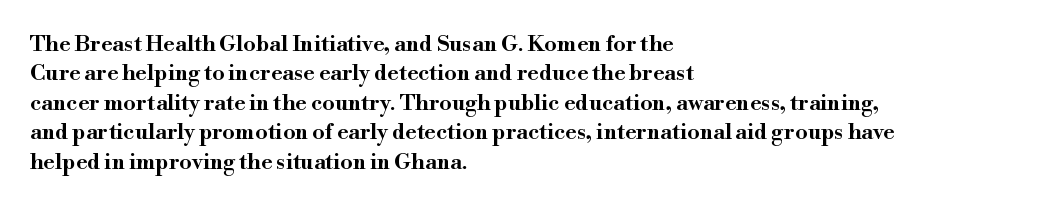
The image shows 22 px text type, upright; set left-aligned, normal line spacing (1.34x), normal letter spacing, not underlined.
